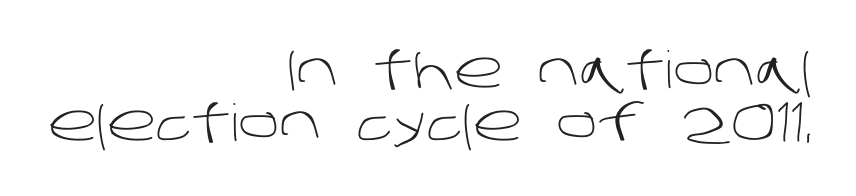
The glyphs in this specimen are sans serif. Horizontally, the lines are justified to the trailing edge only. Here the designer chose a conventional face with non-uniform glyph widths. Letters rest on an invisible, unmarked baseline. Very little white space separates one row of letters from the next. The letterforms sit at book weight or below.
